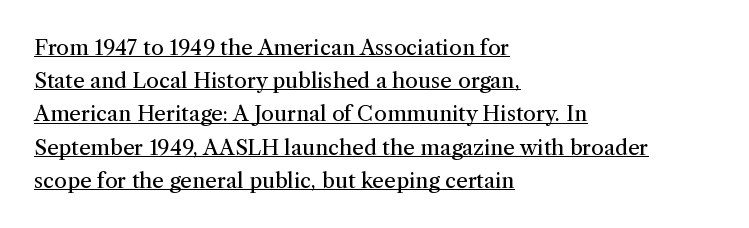
{"italic": "no", "bold": "no", "underline": "yes", "align": "left", "line_spacing": "normal", "line_spacing_ratio": 1.58, "letter_spacing": "normal", "letter_spacing_em": 0.0, "glyph_px": 21}
